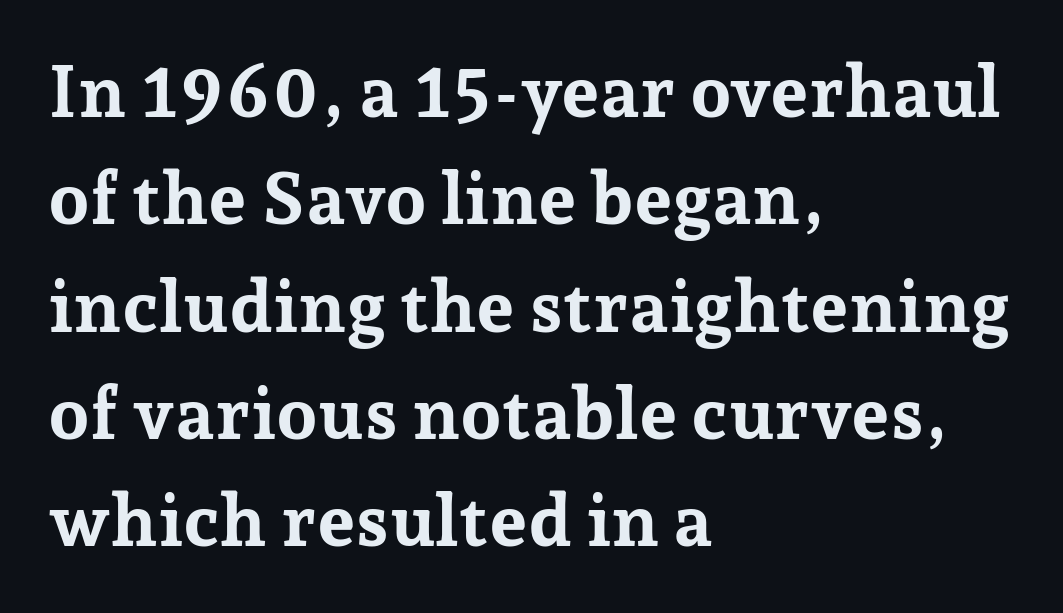
The image shows 73 px bold serif type, upright; set left-aligned, normal line spacing (1.47x), normal letter spacing, not underlined; low stroke contrast and a medium x-height.
